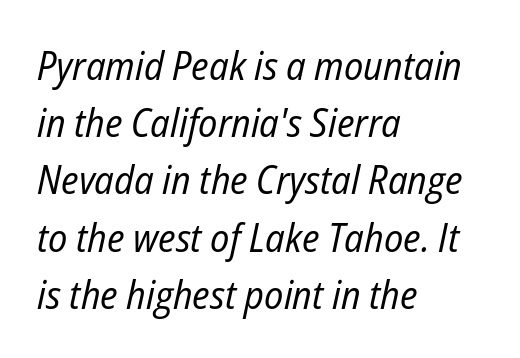
The image shows 40 px regular-weight, condensed type, italic (leaning right); set left-aligned, normal line spacing (1.43x), normal letter spacing, not underlined; low stroke contrast and a medium x-height.
